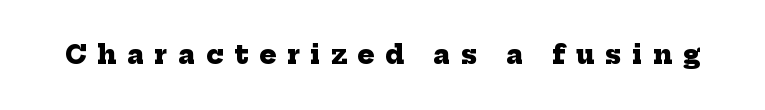
Q: Is the text bold? A: Yes.
Q: Is the text underlined? A: No.
Q: Is the spacing between letters normal or unusually wide? A: Unusually wide.
